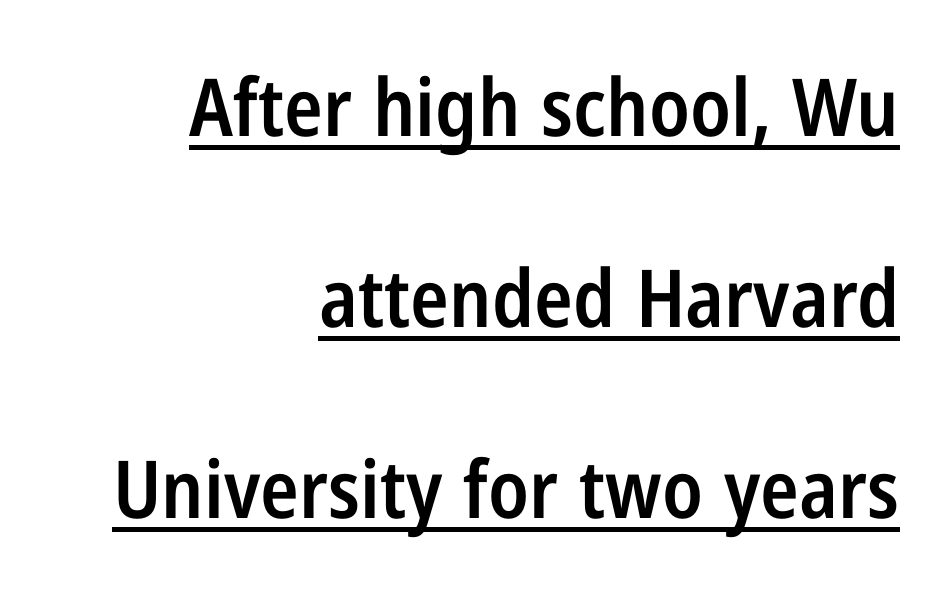
Q: Is the text bold? A: Semi-bold.
Q: Is the text italic (slanted)? A: No, it is upright.
Q: Is the typeface a serif or a sans-serif typeface? A: Sans-serif.
Q: Is the text underlined? A: Yes.
Q: How is the paragraph aligned? A: Right-aligned.
Q: Is the spacing between letters normal or unusually wide? A: Normal.
Q: Is the spacing between lines tight, normal or loose? A: Loose.
Q: Width (condensed, normal, or wide)? A: Condensed.
Q: Stroke contrast? A: Low.
Q: x-height? A: Medium.
Q: Monospaced? A: No.
